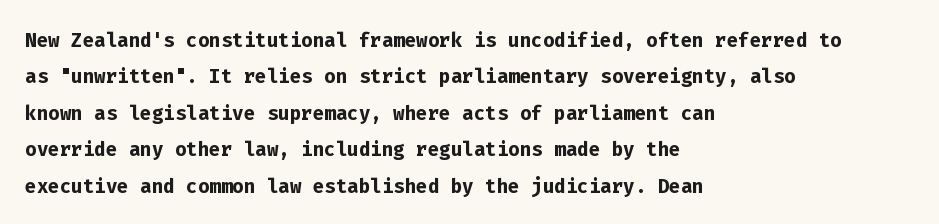
{"italic": "no", "bold": "yes", "underline": "no", "align": "left", "line_spacing": "normal", "line_spacing_ratio": 1.35, "letter_spacing": "normal", "letter_spacing_em": 0.0, "glyph_px": 27}
